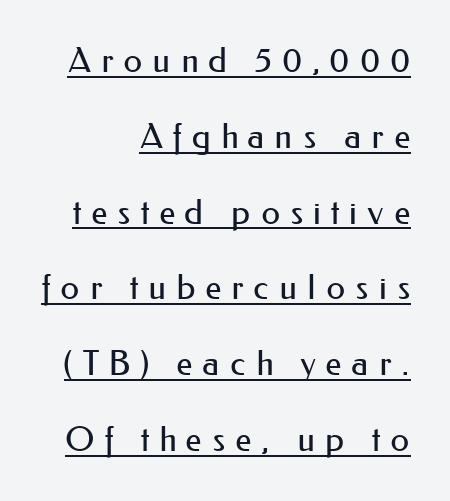
Grotesque or geometric, the face here clearly has no serifs. Horizontal bands of white between lines are thick stripes. Unlike italic type, these characters show no tilt at all. This reads as an unemphasized weight, regular at the heaviest. The specimen includes a rule beneath the text block's lines.
